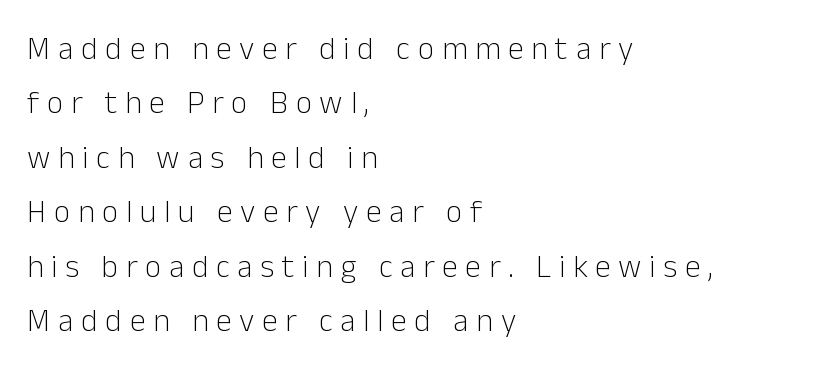
The line texture is sparse and dotted thanks to wide tracking. Leftover space on each line is placed entirely after the last word. This rendering features lettering with no underline. No feet cap the strokes, marking this as sans-serif type. You could not count columns in this text — the font is proportionally spaced.
